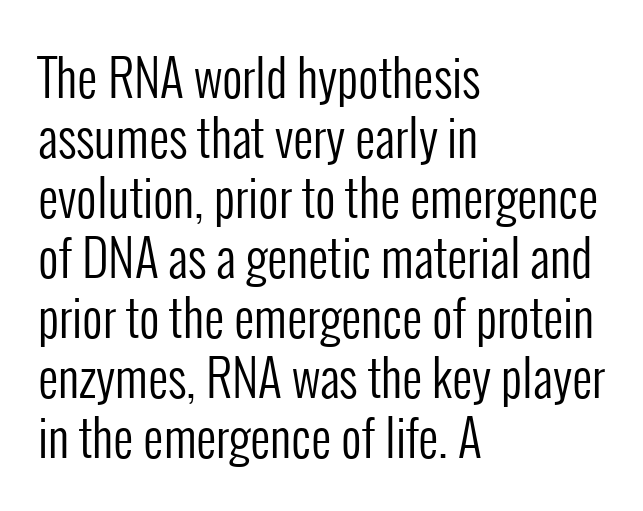
{"serif": "no", "italic": "no", "bold": "no", "weight": "regular", "width": "condensed", "stroke_contrast": "low", "x_height": "medium", "monospaced": "no", "underline": "no", "align": "left", "line_spacing_ratio": 1.2, "letter_spacing": "normal", "letter_spacing_em": 0.0, "glyph_px": 50}
